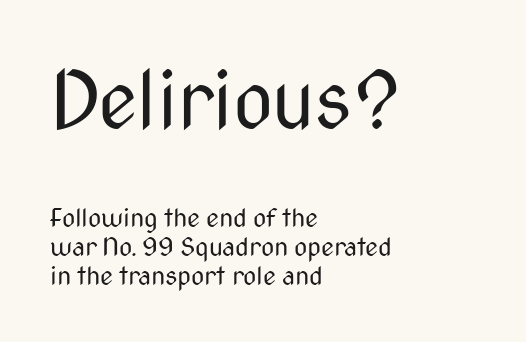
Q: Is the text bold? A: No.
Q: Is the text italic (slanted)? A: No, it is upright.
Q: Is the typeface a serif or a sans-serif typeface? A: Sans-serif.
Q: Is the text underlined? A: No.
Q: How is the paragraph aligned? A: Left-aligned.
Q: Is the spacing between letters normal or unusually wide? A: Normal.
Q: Is the spacing between lines tight, normal or loose? A: Tight.
Q: Which block of text is set in a larger size, the first (top) or the second (bottom)? A: The first (top) one.
Q: Width (condensed, normal, or wide)? A: Condensed.
Q: Stroke contrast? A: Medium.
Q: x-height? A: Medium.
Q: Monospaced? A: No.
